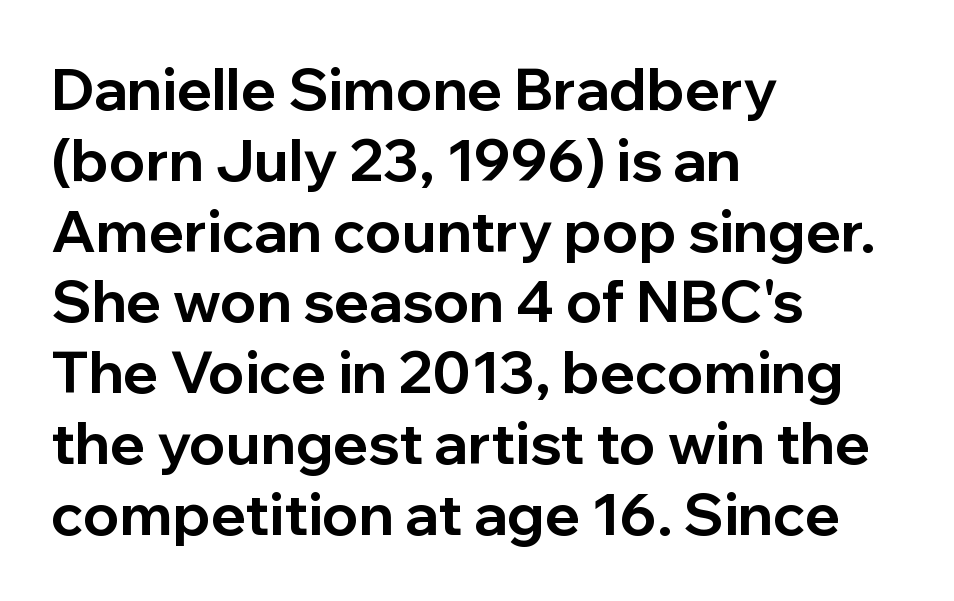
{"serif": "no", "italic": "no", "bold": "yes", "weight": "bold", "width": "normal", "stroke_contrast": "low", "x_height": "medium", "monospaced": "no", "underline": "no", "align": "left", "line_spacing_ratio": 1.22, "letter_spacing": "normal", "letter_spacing_em": 0.0, "glyph_px": 58}
